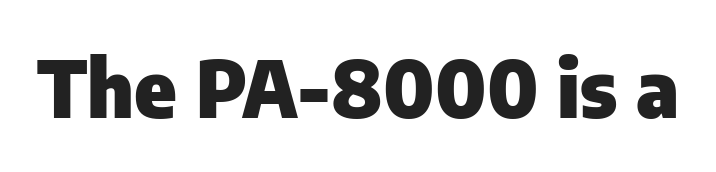
Q: Is the text bold? A: Yes.
Q: Is the text italic (slanted)? A: No, it is upright.
Q: Is the typeface a serif or a sans-serif typeface? A: Sans-serif.
Q: Is the text underlined? A: No.
Q: Is the spacing between letters normal or unusually wide? A: Normal.
Q: Width (condensed, normal, or wide)? A: Normal.
Q: Stroke contrast? A: Low.
Q: x-height? A: Medium.
Q: Monospaced? A: No.
